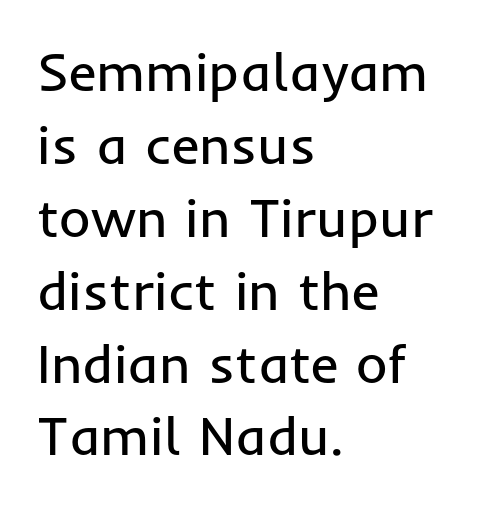
{"serif": "no", "italic": "no", "bold": "no", "weight": "regular", "width": "normal", "stroke_contrast": "low", "x_height": "medium", "monospaced": "no", "underline": "no", "align": "left", "line_spacing": "normal", "line_spacing_ratio": 1.35, "letter_spacing": "normal", "letter_spacing_em": 0.0, "glyph_px": 54}
